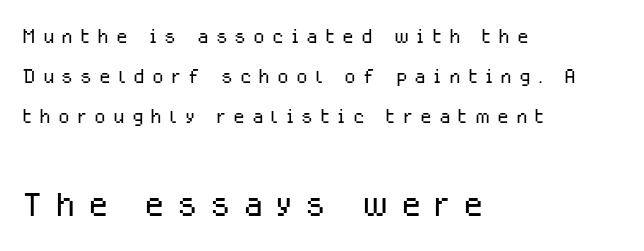
{"serif": "no", "italic": "no", "bold": "no", "weight": "light", "width": "normal", "stroke_contrast": "low", "x_height": "medium", "monospaced": "no", "underline": "no", "align": "left", "line_spacing": "normal", "line_spacing_ratio": 1.49, "letter_spacing": "wide", "letter_spacing_em": 0.26, "larger_block": "second", "size_ratio": 1.74, "glyph_px": 47}
